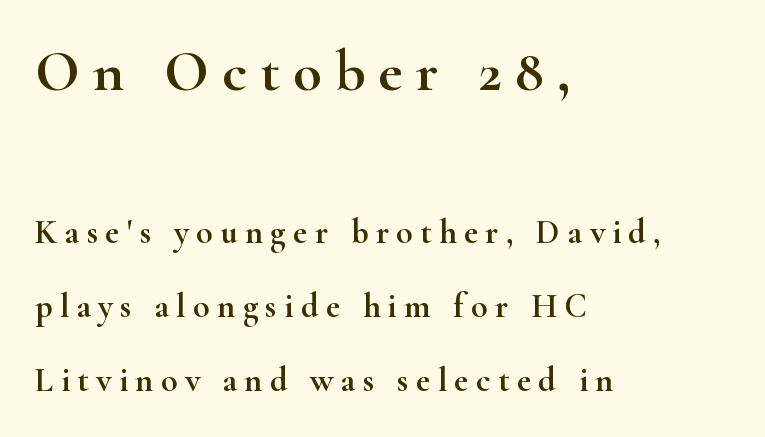
Q: Is the text italic (slanted)? A: No, it is upright.
Q: Is the typeface a serif or a sans-serif typeface? A: Serif.
Q: Is the text underlined? A: No.
Q: How is the paragraph aligned? A: Left-aligned.
Q: Is the spacing between letters normal or unusually wide? A: Unusually wide.
Q: Is the spacing between lines tight, normal or loose? A: Loose.
Q: Which block of text is set in a larger size, the first (top) or the second (bottom)? A: The first (top) one.
Q: Width (condensed, normal, or wide)? A: Wide.
Q: Stroke contrast? A: High.
Q: x-height? A: Small.
Q: Monospaced? A: No.
